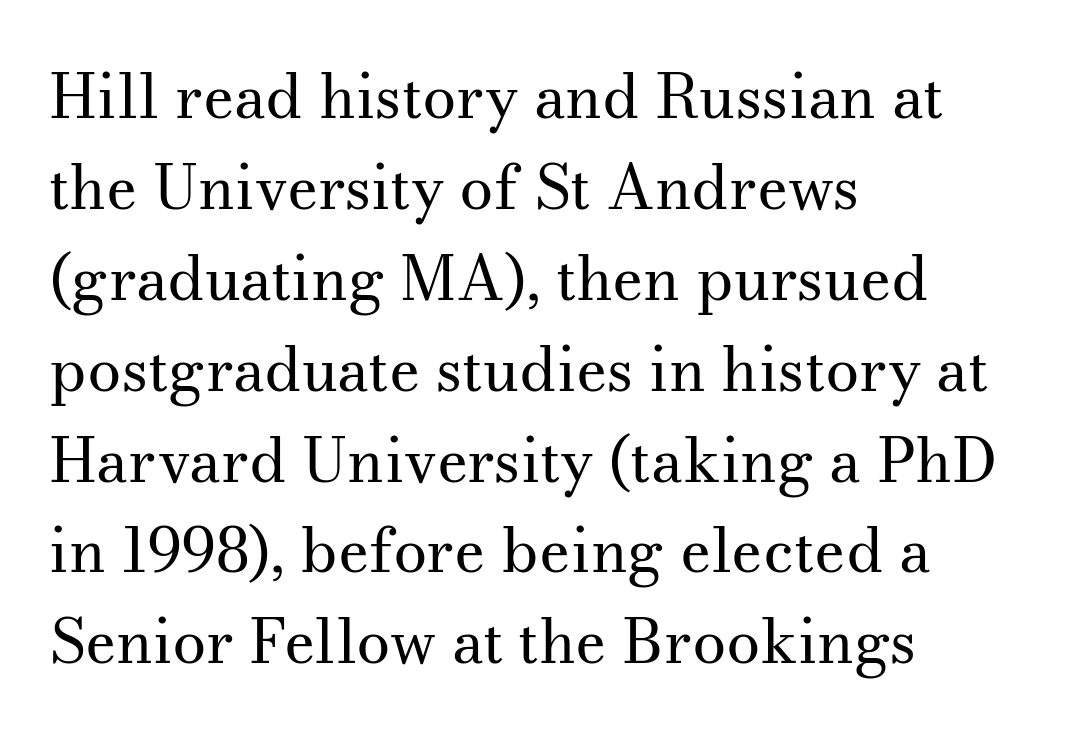
Q: Is the text bold? A: No.
Q: Is the text italic (slanted)? A: No, it is upright.
Q: Is the typeface a serif or a sans-serif typeface? A: Serif.
Q: Is the text underlined? A: No.
Q: How is the paragraph aligned? A: Left-aligned.
Q: Is the spacing between letters normal or unusually wide? A: Normal.
Q: Is the spacing between lines tight, normal or loose? A: Normal.
Q: Width (condensed, normal, or wide)? A: Normal.
Q: Stroke contrast? A: Medium.
Q: x-height? A: Small.
Q: Monospaced? A: No.
